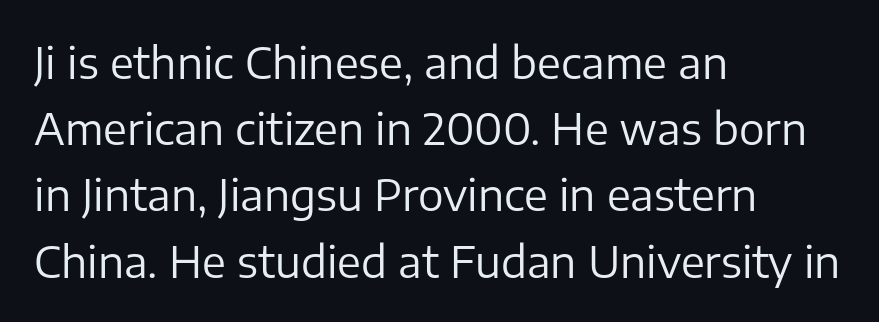
Q: Is the text bold? A: No.
Q: Is the text italic (slanted)? A: No, it is upright.
Q: Is the typeface a serif or a sans-serif typeface? A: Sans-serif.
Q: Is the text underlined? A: No.
Q: How is the paragraph aligned? A: Left-aligned.
Q: Is the spacing between letters normal or unusually wide? A: Normal.
Q: Is the spacing between lines tight, normal or loose? A: Normal.
Q: Width (condensed, normal, or wide)? A: Normal.
Q: Stroke contrast? A: Low.
Q: x-height? A: Medium.
Q: Monospaced? A: No.
